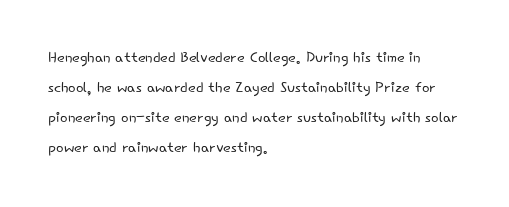
The face looks like a standard text weight, possibly lighter. A normal amount of white space separates one row of letters from the next. Line beginnings align vertically; line endings do not. The horizontal fit of the characters is conventional and even. The passage shown is not underscored anywhere.
